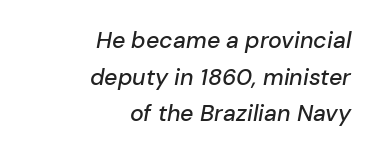
Q: Is the text italic (slanted)? A: Yes, it leans right by about 10 degrees.
Q: Is the text underlined? A: No.
Q: How is the paragraph aligned? A: Right-aligned.
Q: Is the spacing between letters normal or unusually wide? A: Normal.
Q: Is the spacing between lines tight, normal or loose? A: Normal.
